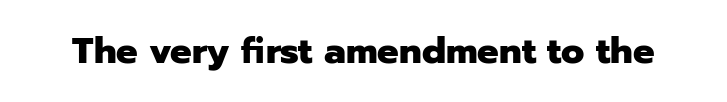
{"serif": "no", "italic": "no", "bold": "yes", "weight": "heavy", "width": "normal", "stroke_contrast": "low", "x_height": "medium", "monospaced": "no", "underline": "no", "letter_spacing": "normal", "letter_spacing_em": 0.0, "glyph_px": 36}
